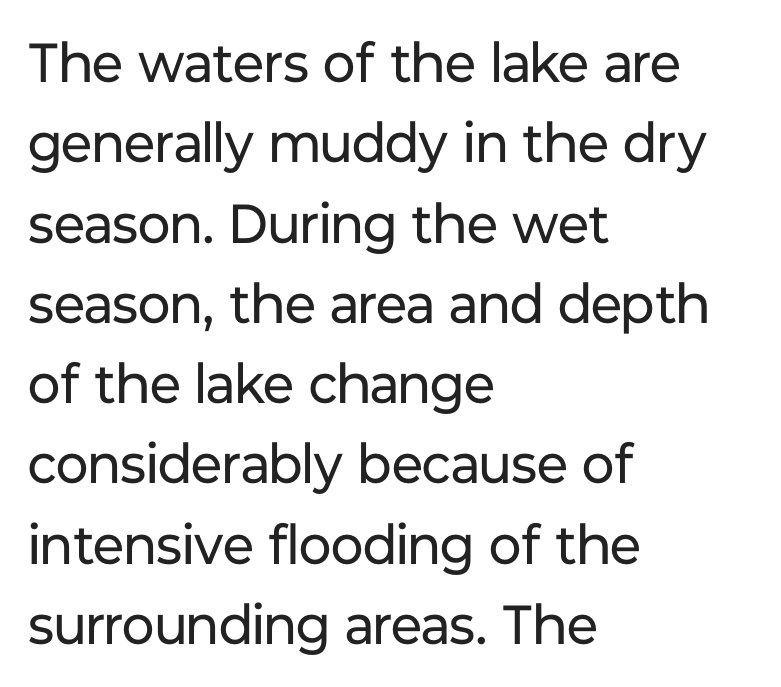
Q: Is the text bold? A: No.
Q: Is the text italic (slanted)? A: No, it is upright.
Q: Is the typeface a serif or a sans-serif typeface? A: Sans-serif.
Q: Is the text underlined? A: No.
Q: How is the paragraph aligned? A: Left-aligned.
Q: Is the spacing between letters normal or unusually wide? A: Normal.
Q: Is the spacing between lines tight, normal or loose? A: Normal.
Q: Width (condensed, normal, or wide)? A: Normal.
Q: Stroke contrast? A: Low.
Q: x-height? A: Medium.
Q: Monospaced? A: No.
